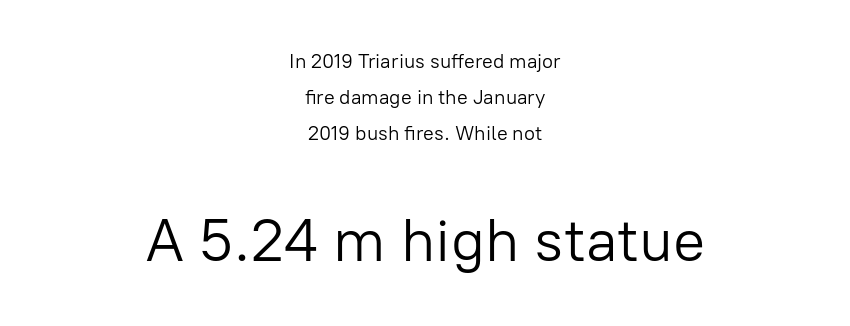
The image shows 60 px light sans-serif type, upright; set centered, line spacing 1.79x, normal letter spacing, not underlined; the second (bottom) block is 3.0x larger; low stroke contrast and a medium x-height.
